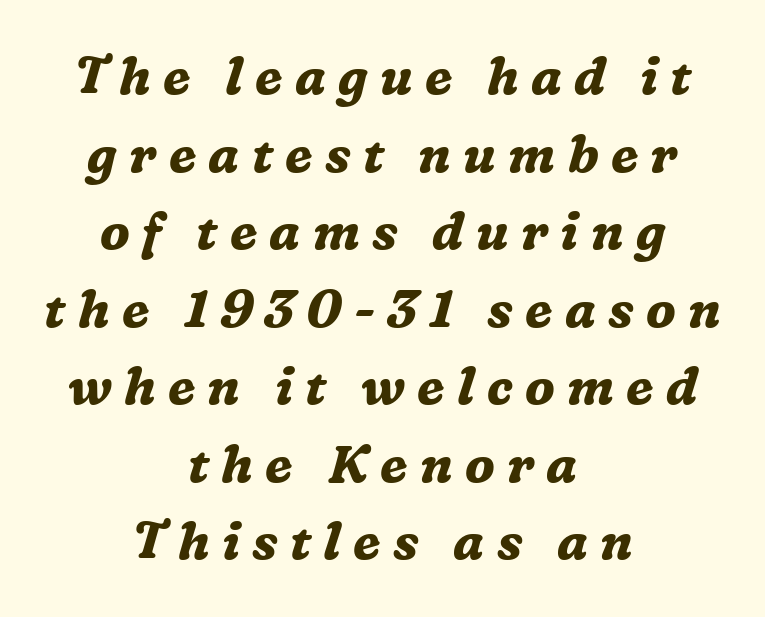
The image shows 51 px bold serif type, italic (leaning right); set centered, normal line spacing (1.52x), unusually wide letter spacing (+0.24 em), not underlined; medium stroke contrast and a medium x-height.
